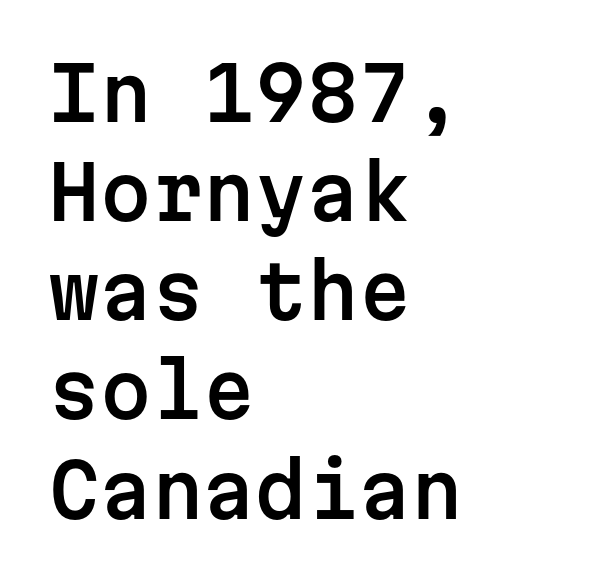
Each letter, wide or thin by design, is forced into the same width here. The type sits square on the baseline with zero lean. The glyphs in this specimen are sans serif. The face used here is rendered with its standard letterfit.
